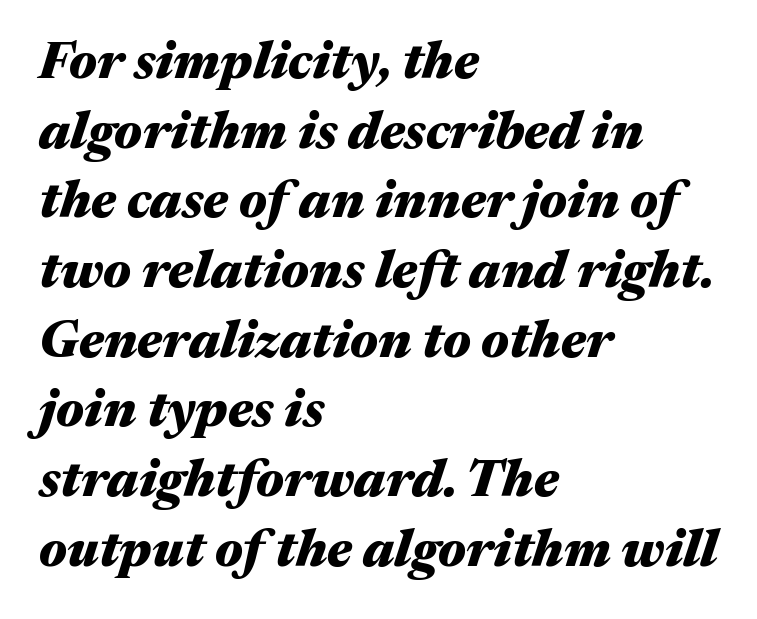
Q: Is the text bold? A: Yes.
Q: Is the text italic (slanted)? A: Yes, it leans right by about 17 degrees.
Q: Is the text underlined? A: No.
Q: How is the paragraph aligned? A: Left-aligned.
Q: Is the spacing between letters normal or unusually wide? A: Normal.
Q: Is the spacing between lines tight, normal or loose? A: Normal.
Q: Width (condensed, normal, or wide)? A: Wide.
Q: Stroke contrast? A: Medium.
Q: x-height? A: Medium.
Q: Monospaced? A: No.
